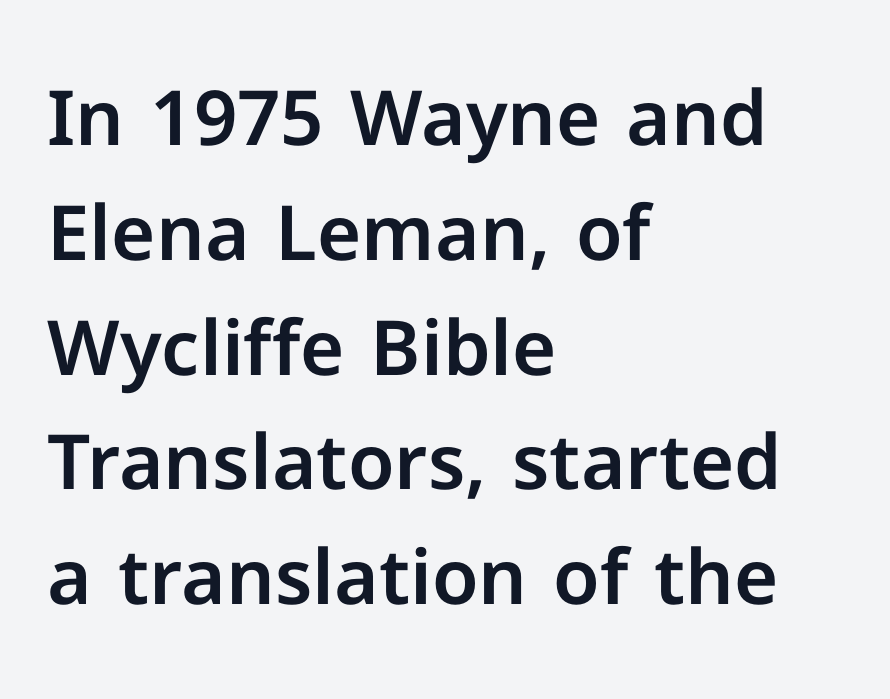
Q: Is the text italic (slanted)? A: No, it is upright.
Q: Is the typeface a serif or a sans-serif typeface? A: Sans-serif.
Q: Is the text underlined? A: No.
Q: How is the paragraph aligned? A: Left-aligned.
Q: Is the spacing between letters normal or unusually wide? A: Normal.
Q: Is the spacing between lines tight, normal or loose? A: Normal.
Q: Width (condensed, normal, or wide)? A: Normal.
Q: Stroke contrast? A: Low.
Q: x-height? A: Medium.
Q: Monospaced? A: No.
